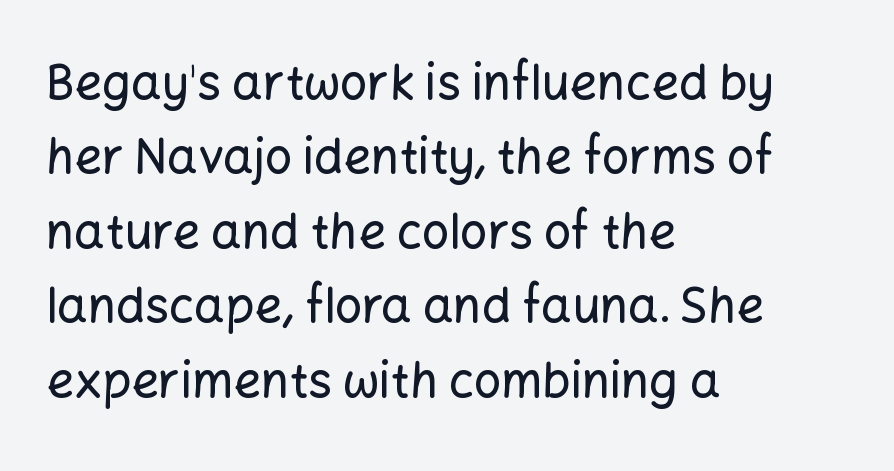
The designer left line spacing at the default. The zone under the glyphs is completely vacant. No extra tracking has been applied to these lines. I'd call this a sans setting — the letters go barefoot. A typesetter would call this proportional, since set widths differ per character. Is there any slant? The stems are plumb.
